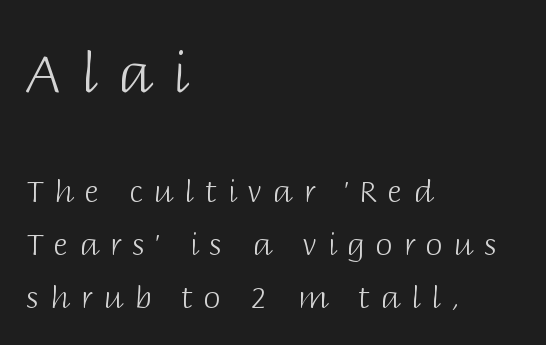
{"serif": "no", "italic": "no", "bold": "no", "weight": "light", "width": "normal", "stroke_contrast": "low", "x_height": "large", "monospaced": "no", "underline": "no", "align": "left", "line_spacing_ratio": 1.71, "letter_spacing": "wide", "letter_spacing_em": 0.35, "larger_block": "first", "size_ratio": 1.77, "glyph_px": 55}
